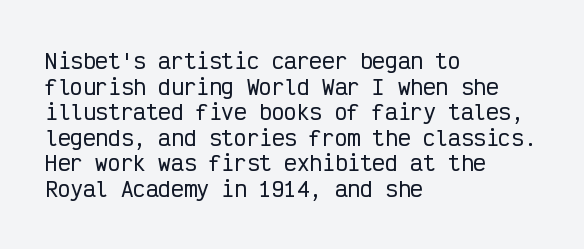
Q: Is the text italic (slanted)? A: No, it is upright.
Q: Is the text underlined? A: No.
Q: How is the paragraph aligned? A: Left-aligned.
Q: Is the spacing between letters normal or unusually wide? A: Normal.
